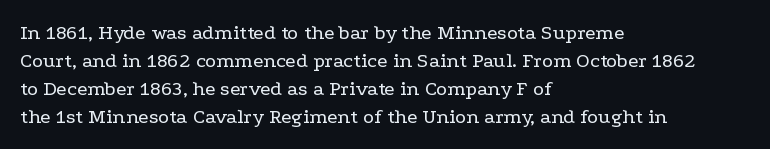
{"italic": "no", "bold": "no", "underline": "no", "align": "left", "line_spacing": "normal", "line_spacing_ratio": 1.33, "letter_spacing": "normal", "letter_spacing_em": 0.0, "glyph_px": 21}
